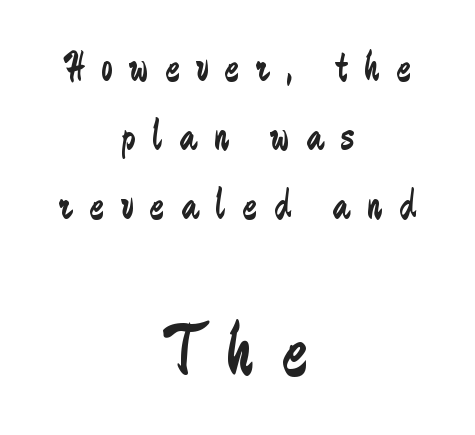
The image shows 76 px regular-weight, condensed sans-serif type; set centered, normal line spacing (1.6x), unusually wide letter spacing (+0.39 em), not underlined; the second (bottom) block is 1.77x larger; low stroke contrast and a medium x-height.
